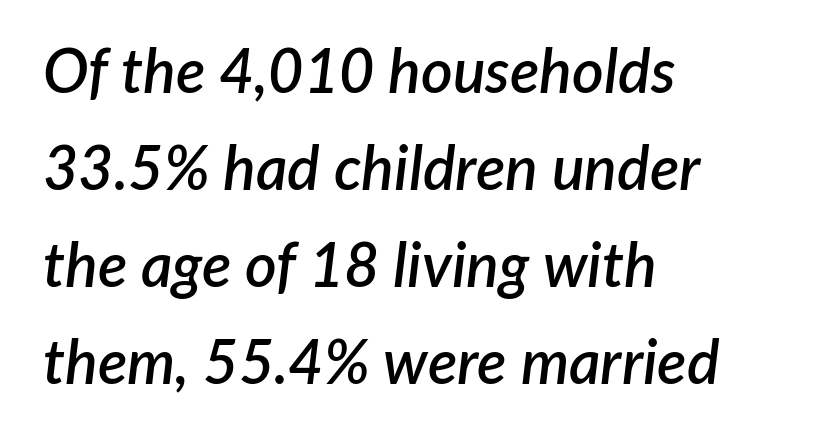
The image shows 61 px semibold type, italic (leaning right); set left-aligned, normal line spacing (1.59x), normal letter spacing, not underlined; low stroke contrast and a medium x-height.
